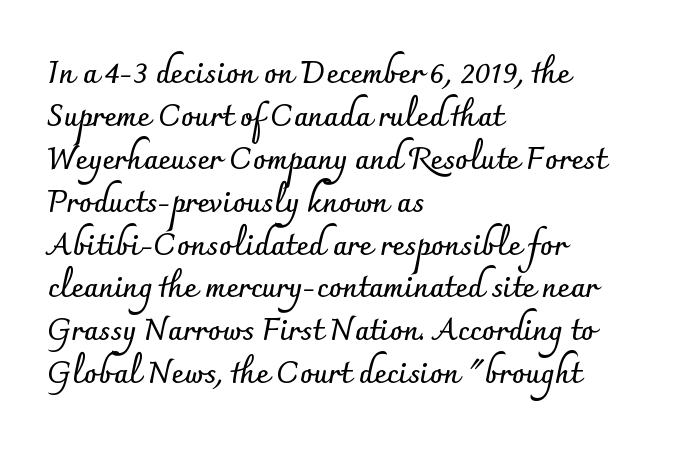
No extra tracking has been applied to these lines. Left-aligned paragraph, ragged on the right. Are there feet on the stems? There aren't — it's a sans.
